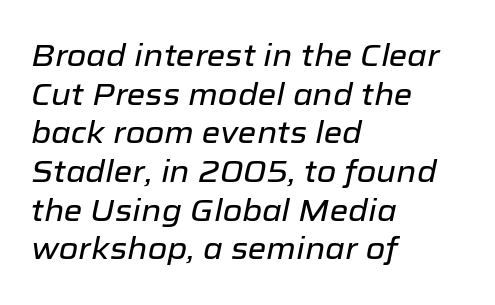
Q: Is the text italic (slanted)? A: Yes, it leans right by about 12 degrees.
Q: Is the text underlined? A: No.
Q: How is the paragraph aligned? A: Left-aligned.
Q: Is the spacing between letters normal or unusually wide? A: Normal.
Q: Is the spacing between lines tight, normal or loose? A: Normal.
Q: Width (condensed, normal, or wide)? A: Normal.
Q: Stroke contrast? A: Low.
Q: x-height? A: Medium.
Q: Monospaced? A: No.
